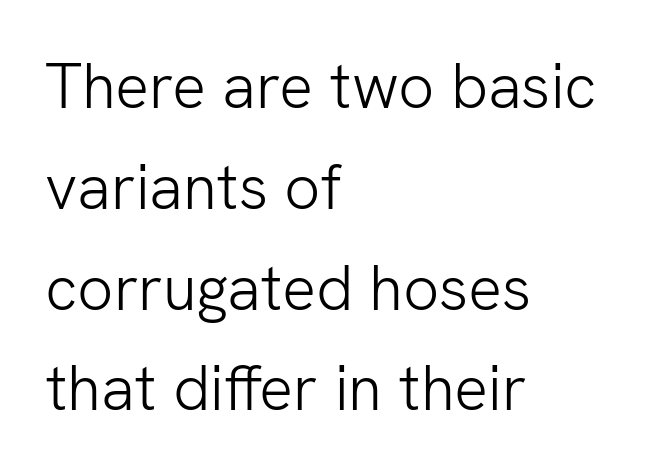
{"serif": "no", "italic": "no", "bold": "no", "weight": "light", "width": "normal", "stroke_contrast": "low", "x_height": "medium", "monospaced": "no", "underline": "no", "align": "left", "line_spacing": "normal", "line_spacing_ratio": 1.6, "letter_spacing": "normal", "letter_spacing_em": 0.0, "glyph_px": 63}
